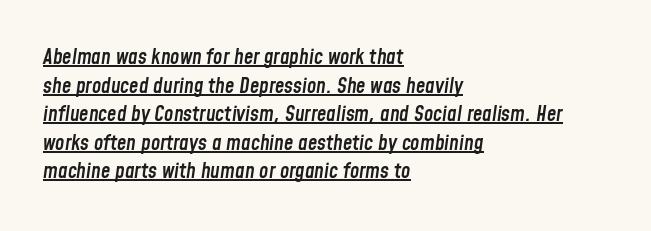
Is the letter spacing exaggerated? No — it looks like the ordinary default. A typesetter would call this leading conventional body-copy spacing. If you drew a ruler down the left edge, every line would touch it. Students, this is semibold: more ink than regular, less than bold.
